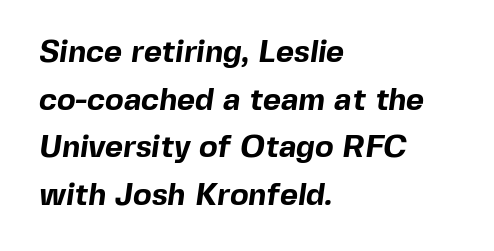
{"serif": "no", "bold": "yes", "weight": "bold", "width": "normal", "x_height": "medium", "monospaced": "no", "underline": "no", "align": "left", "line_spacing": "normal", "line_spacing_ratio": 1.54, "letter_spacing": "normal", "letter_spacing_em": 0.0, "glyph_px": 31}
